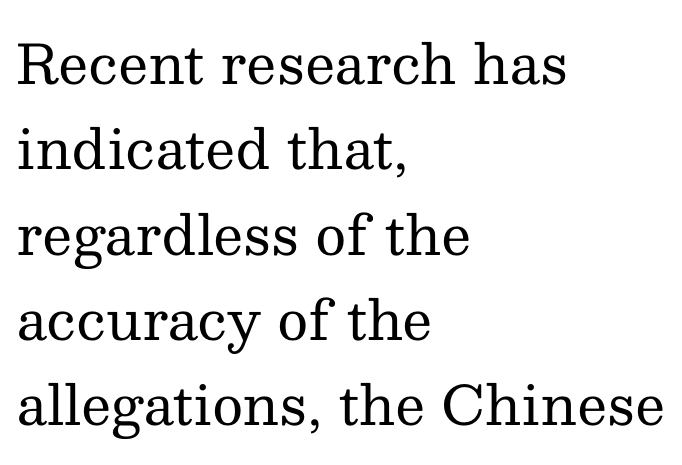
Unlike italic type, these characters show no tilt at all. Layout note: lines flush left. The strokes carry an ordinary text weight at most. Plain, unruled lines of type.
